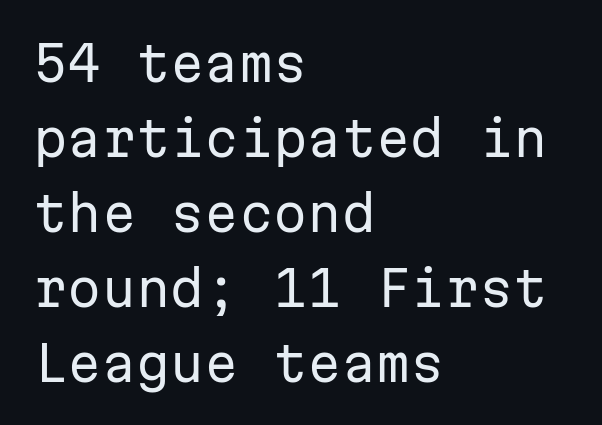
{"serif": "no", "italic": "no", "bold": "no", "weight": "regular", "width": "normal", "stroke_contrast": "low", "x_height": "medium", "monospaced": "yes", "underline": "no", "align": "left", "line_spacing": "normal", "line_spacing_ratio": 1.53, "letter_spacing": "normal", "letter_spacing_em": 0.0, "glyph_px": 49}
